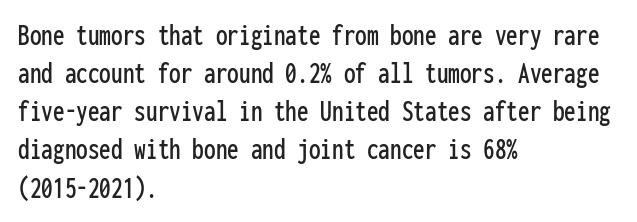
{"serif": "no", "italic": "no", "width": "condensed", "stroke_contrast": "low", "x_height": "medium", "monospaced": "yes", "underline": "no", "align": "left", "line_spacing_ratio": 1.23, "letter_spacing": "normal", "letter_spacing_em": 0.0, "glyph_px": 31}
